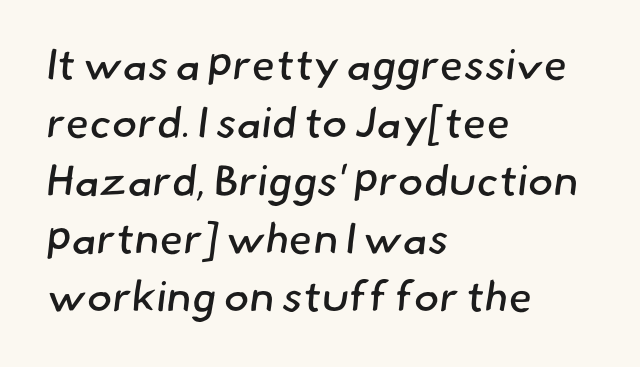
{"serif": "no", "bold": "no", "weight": "regular", "width": "normal", "stroke_contrast": "low", "x_height": "small", "monospaced": "no", "underline": "no", "align": "left", "line_spacing": "normal", "line_spacing_ratio": 1.35, "letter_spacing": "normal", "letter_spacing_em": 0.0, "glyph_px": 43}
